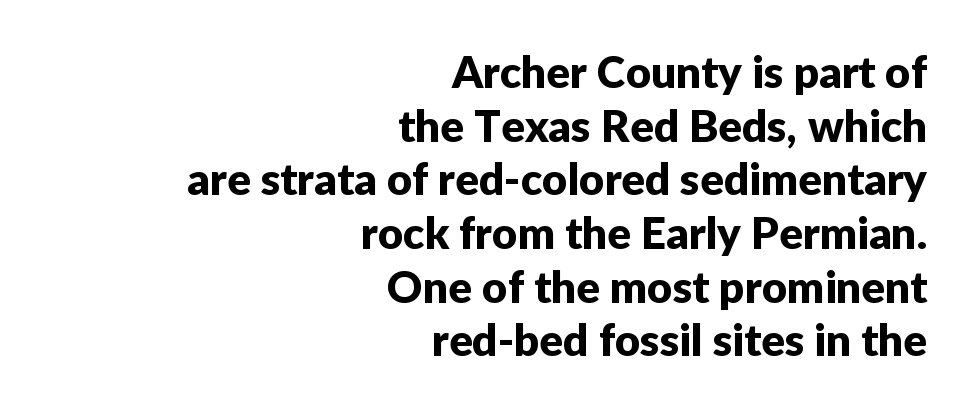
Posture: straight, roman, zero tilt. Type style note: lacks serifs. No word sits above an underline. Nobody touched the tracking dial on this one. You could not count columns in this text — the font is proportionally spaced. A flush-right, rag-left setting is used for this passage.
